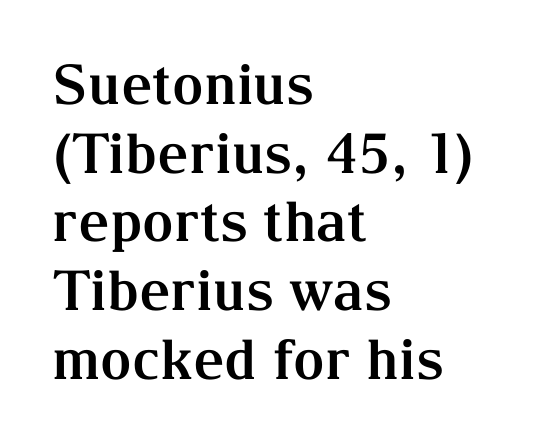
Letterform terminals end in serifs throughout the passage. Typesetter's note: full bold, strokes at maximum text heaviness. Rows of type keep a routine distance in the vertical direction. Glance below the letters and you will spot only blank space. The tracking reads as untouched default to a designer's eye. The type sits square on the baseline with zero lean.
